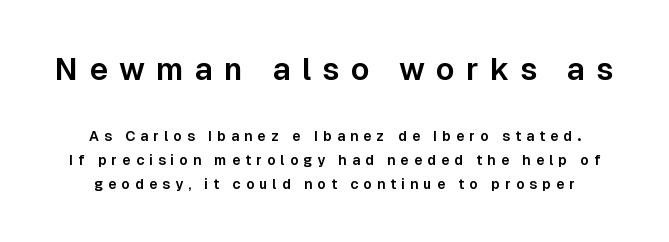
The image shows 31 px sans-serif type, upright; set line spacing 1.71x, unusually wide letter spacing (+0.36 em), not underlined; the first (top) block is 2.21x larger; low stroke contrast and a medium x-height.
